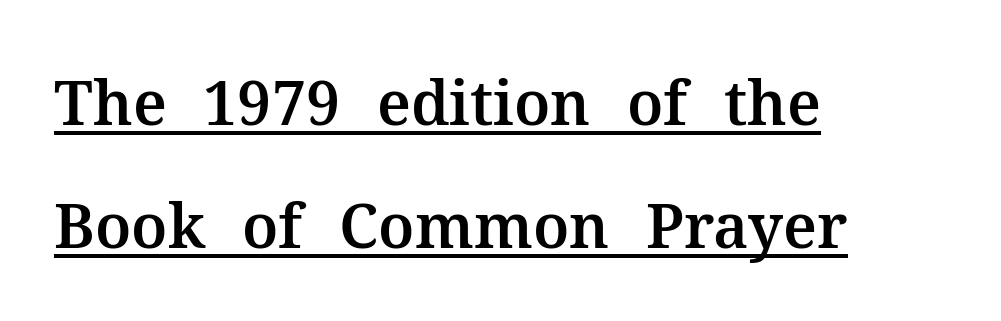
The image shows 61 px serif type, upright; set left-aligned, loose line spacing (2.02x), normal letter spacing, underlined; medium stroke contrast and a medium x-height.
